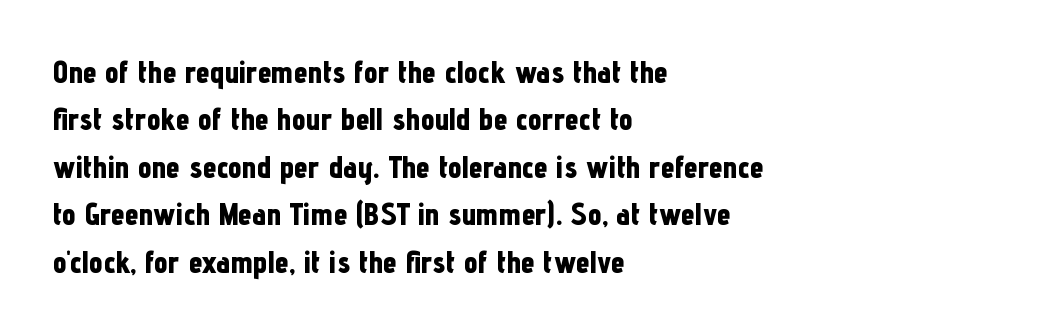
Here the designer chose a conventional face with non-uniform glyph widths. The text block is weighted toward the left margin, trailing off unevenly rightward. You could call the tracking neutral — neither tight nor loose. Nobody drew a line under any word here. Each new line begins a customary step beneath the previous one.
